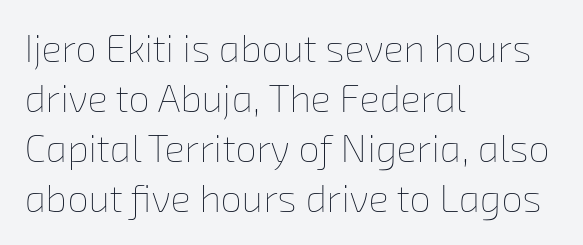
The image shows 38 px thin type; set left-aligned, normal line spacing (1.32x), normal letter spacing, not underlined; low stroke contrast and a medium x-height.
